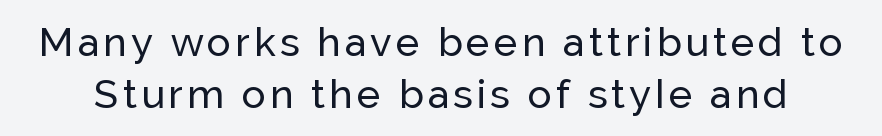
Q: Is the text italic (slanted)? A: No, it is upright.
Q: Is the typeface a serif or a sans-serif typeface? A: Sans-serif.
Q: Is the text underlined? A: No.
Q: Is the spacing between lines tight, normal or loose? A: Normal.
Q: Width (condensed, normal, or wide)? A: Normal.
Q: Stroke contrast? A: Low.
Q: x-height? A: Medium.
Q: Monospaced? A: No.
